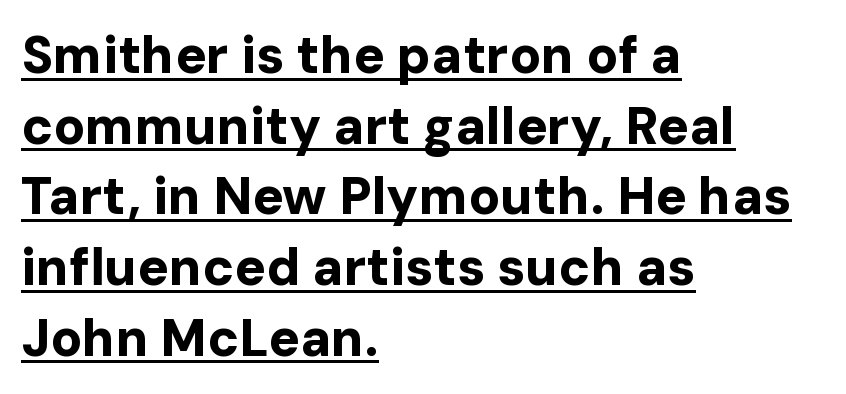
{"serif": "no", "italic": "no", "bold": "yes", "weight": "bold", "width": "normal", "stroke_contrast": "low", "x_height": "medium", "monospaced": "no", "underline": "yes", "align": "left", "line_spacing": "normal", "line_spacing_ratio": 1.36, "letter_spacing": "normal", "letter_spacing_em": 0.0, "glyph_px": 52}
